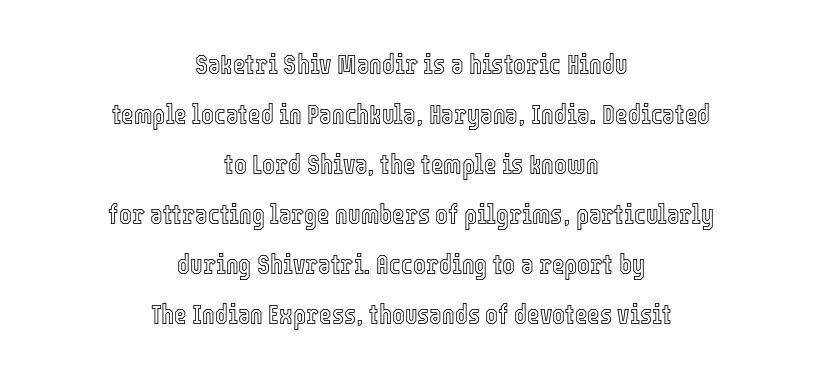
Q: Is the text italic (slanted)? A: No, it is upright.
Q: Is the text underlined? A: No.
Q: How is the paragraph aligned? A: Centered.
Q: Is the spacing between letters normal or unusually wide? A: Normal.
